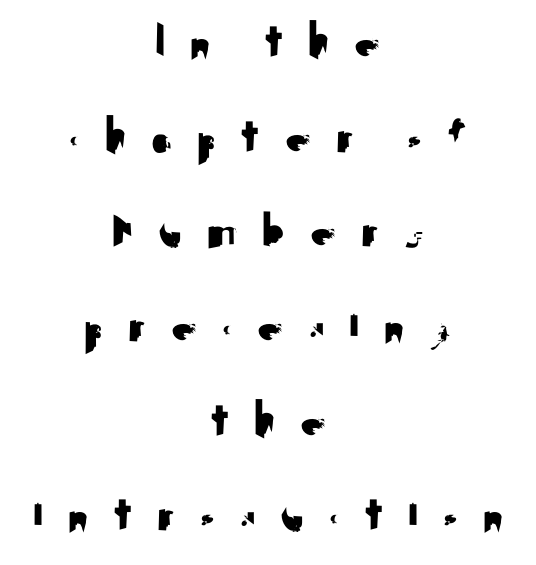
Between one letter and the next there's a generous, obvious gap. Do the characters align in a grid? No, the font is proportional. Honestly, there is no underline to notice here at all. This sample uses a sans-serif face. These lines are centered, leaving both edges ragged. The type sits square on the baseline with zero lean.
